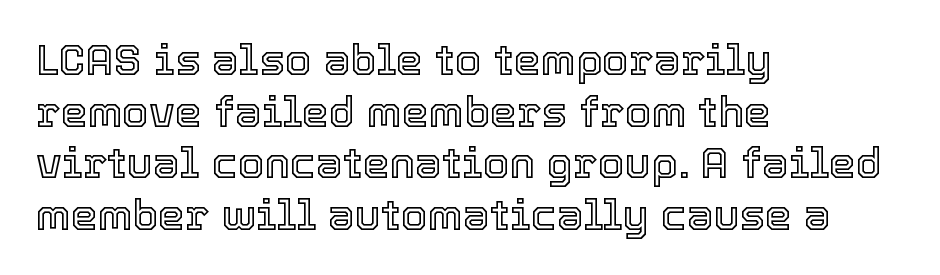
This sample has the flowing, uneven cadence of proportional lettering. Italic? Not at all — the glyphs are vertical. Caption: multi-line text, flush left, ragged right. This rendering leaves character spacing at its baseline value.
